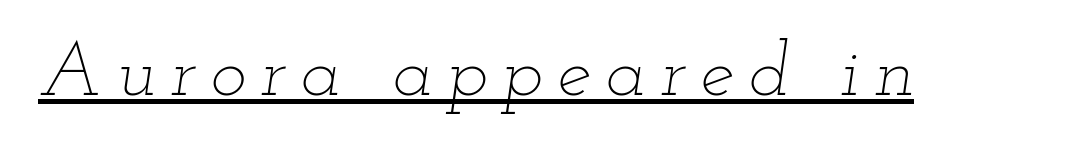
{"italic": "yes", "lean": "right", "slant_degrees": 12, "bold": "no", "weight": "thin", "width": "wide", "stroke_contrast": "low", "x_height": "small", "monospaced": "no", "underline": "yes", "glyph_px": 76}
